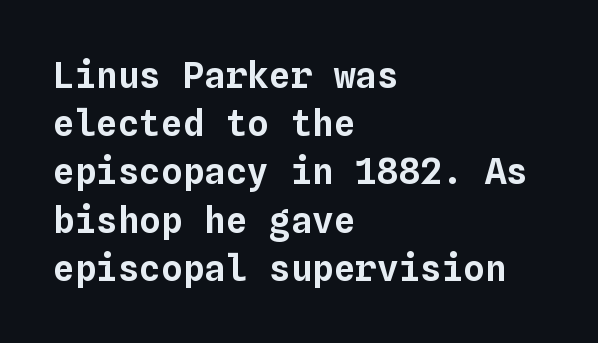
The image shows 36 px text type, upright, monospaced; set left-aligned, normal line spacing (1.34x), normal letter spacing, not underlined; low stroke contrast and a medium x-height.
